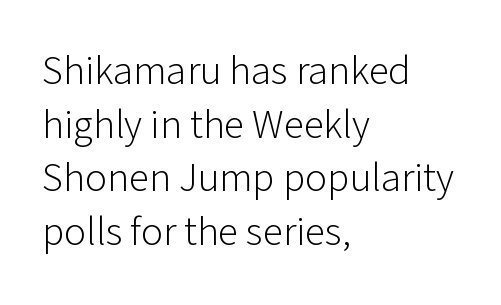
The type sits square on the baseline with zero lean. The face looks like a standard text weight, possibly lighter. Nothing sits at the stroke ends, so this counts as sans-serif. What stands out about the letter spacing? Nothing — it is the standard amount.
